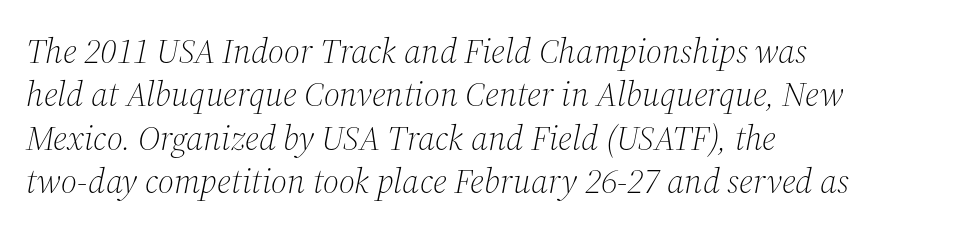
{"serif": "yes", "italic": "yes", "lean": "right", "slant_degrees": 12, "bold": "no", "weight": "light", "width": "normal", "stroke_contrast": "medium", "x_height": "medium", "monospaced": "no", "underline": "no", "align": "left", "line_spacing_ratio": 1.24, "letter_spacing": "normal", "letter_spacing_em": 0.0, "glyph_px": 35}
